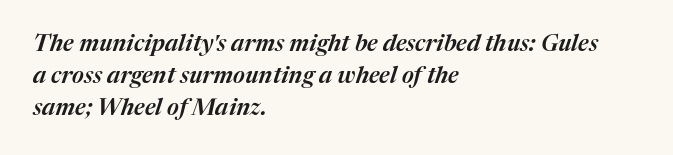
The rows are spaced the way most documents space them. Every character sits at an angle, as italics do. The line texture is even and compact thanks to regular tracking. Rule under the text: the space is simply empty. The setting favours the left margin, as ordinary paragraphs usually do.
